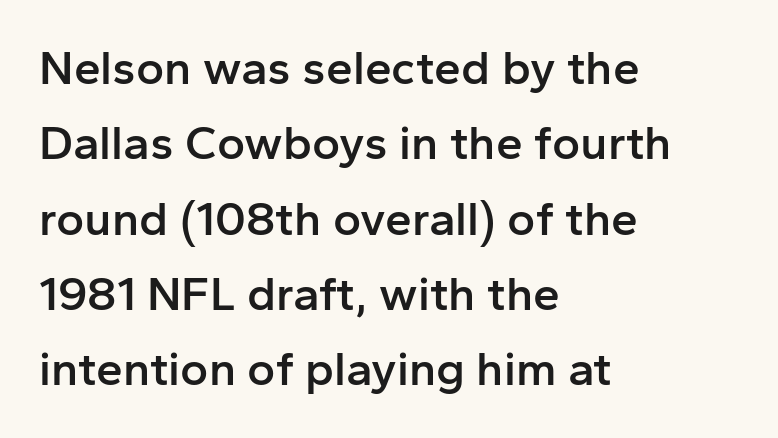
Each letter's strokes conclude bluntly, with no projecting serifs. The letters are semibold — heavier than regular but short of a full bold. The specimen reads as upright at a glance. All the whitespace from short lines collects on the right.
